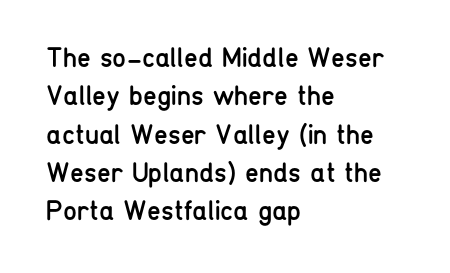
Q: Is the text bold? A: No.
Q: Is the text italic (slanted)? A: No, it is upright.
Q: Is the typeface a serif or a sans-serif typeface? A: Sans-serif.
Q: Is the text underlined? A: No.
Q: How is the paragraph aligned? A: Left-aligned.
Q: Is the spacing between letters normal or unusually wide? A: Normal.
Q: Is the spacing between lines tight, normal or loose? A: Normal.
Q: Width (condensed, normal, or wide)? A: Condensed.
Q: Stroke contrast? A: Low.
Q: x-height? A: Medium.
Q: Monospaced? A: No.
